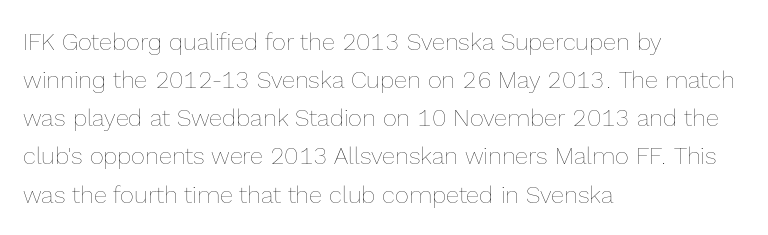
Q: Is the text bold? A: No.
Q: Is the text italic (slanted)? A: No, it is upright.
Q: Is the text underlined? A: No.
Q: How is the paragraph aligned? A: Left-aligned.
Q: Is the spacing between letters normal or unusually wide? A: Normal.
Q: Is the spacing between lines tight, normal or loose? A: Normal.
